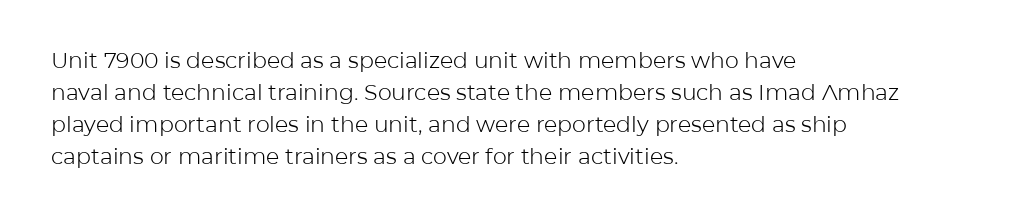
Weight: in the light-to-regular range. These lines keep a tight, regular rhythm from letter to letter. Any mark beneath the type? The region is blank. Left-aligned paragraph, ragged on the right. If you drew a line through each stem, it would be perfectly vertical. Honestly, the row spacing looks completely unremarkable.
